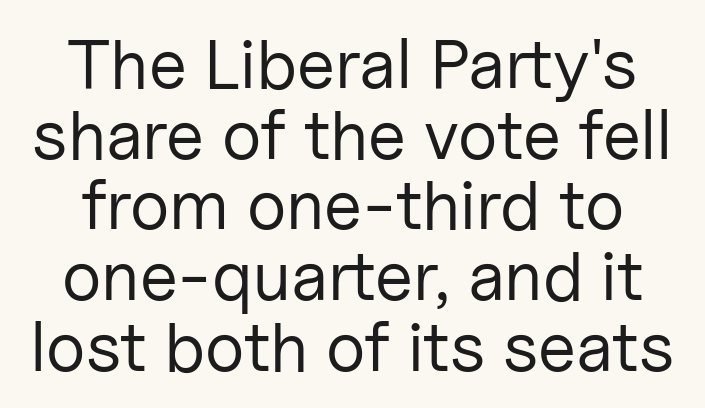
Q: Is the text bold? A: No.
Q: Is the text italic (slanted)? A: No, it is upright.
Q: Is the typeface a serif or a sans-serif typeface? A: Sans-serif.
Q: Is the text underlined? A: No.
Q: Is the spacing between letters normal or unusually wide? A: Normal.
Q: Is the spacing between lines tight, normal or loose? A: Tight.
Q: Width (condensed, normal, or wide)? A: Normal.
Q: Stroke contrast? A: Low.
Q: x-height? A: Medium.
Q: Monospaced? A: No.
